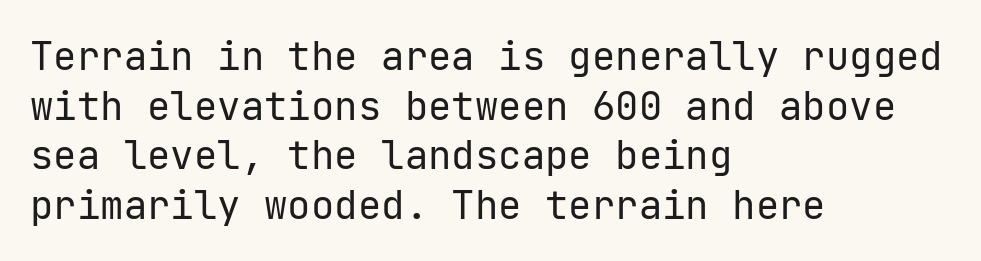
Examine the stroke ends and you'll find no serifs. These lines stack with their left ends in a neat column. Is there any slant? The stems are plumb. Stems here are at most as thick as an everyday book face. Nothing unusual about the tracking: characters are spaced as the font intends.
